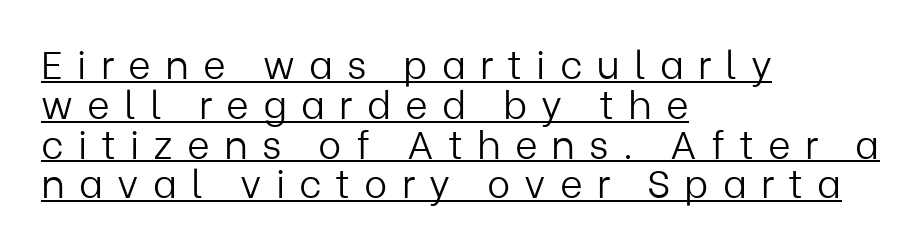
The image shows 39 px light sans-serif type, upright; set left-aligned, tight line spacing (1.02x), unusually wide letter spacing (+0.36 em), underlined; low stroke contrast and a medium x-height.
